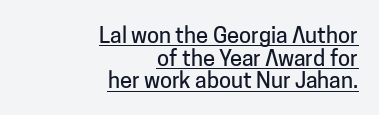
Is the block centered? No — it sits flush against the right margin. A typesetter would call this zero additional tracking. Unlike italic type, these characters show no tilt at all. Compared with undecorated copy, this sample adds a rule below the words. This block would grow much taller if given ordinary leading; it's compressed now.
